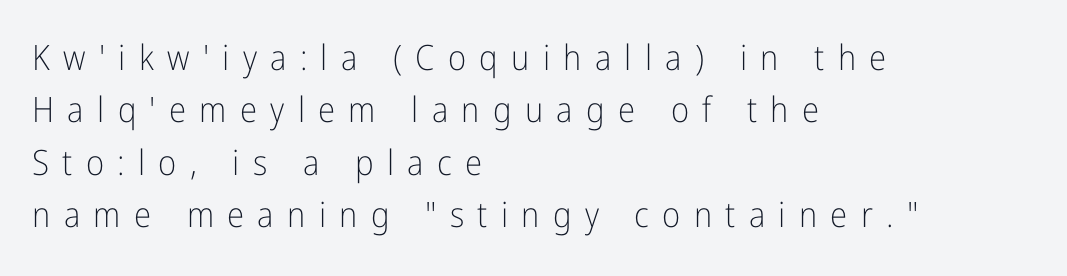
The image shows 35 px light, condensed sans-serif type, upright; set left-aligned, normal line spacing (1.5x), unusually wide letter spacing (+0.38 em), not underlined; low stroke contrast and a medium x-height.
